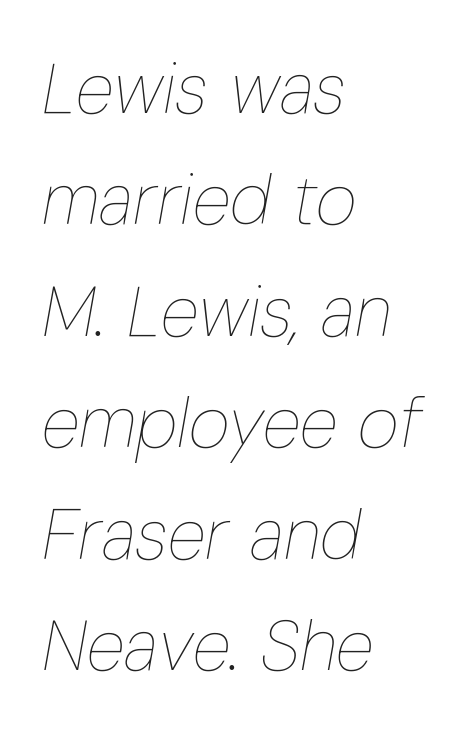
Check under the words: just untouched page. The face used here is proportionally spaced, like ordinary book or web type. In CSS terms this would be text-align: left. There's an unmistakable incline to the writing here. The letterforms sit shoulder to shoulder at normal distance.
